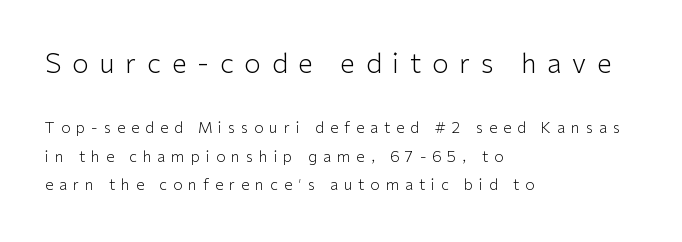
{"italic": "no", "bold": "no", "underline": "no", "align": "left", "line_spacing_ratio": 1.88, "letter_spacing": "wide", "letter_spacing_em": 0.4, "larger_block": "first", "size_ratio": 1.8, "glyph_px": 27}
